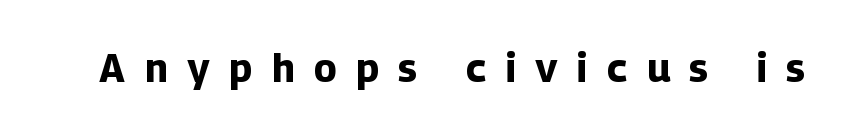
Q: Is the text bold? A: Yes.
Q: Is the text italic (slanted)? A: No, it is upright.
Q: Is the typeface a serif or a sans-serif typeface? A: Sans-serif.
Q: Is the text underlined? A: No.
Q: Is the spacing between letters normal or unusually wide? A: Unusually wide.
Q: Width (condensed, normal, or wide)? A: Normal.
Q: Stroke contrast? A: Low.
Q: x-height? A: Medium.
Q: Monospaced? A: No.
